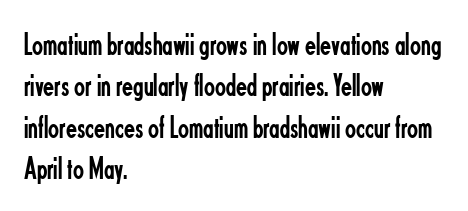
Q: Is the text bold? A: No.
Q: Is the text italic (slanted)? A: No, it is upright.
Q: Is the typeface a serif or a sans-serif typeface? A: Sans-serif.
Q: Is the text underlined? A: No.
Q: How is the paragraph aligned? A: Left-aligned.
Q: Is the spacing between letters normal or unusually wide? A: Normal.
Q: Is the spacing between lines tight, normal or loose? A: Normal.
Q: Width (condensed, normal, or wide)? A: Condensed.
Q: Stroke contrast? A: Low.
Q: x-height? A: Small.
Q: Monospaced? A: No.
